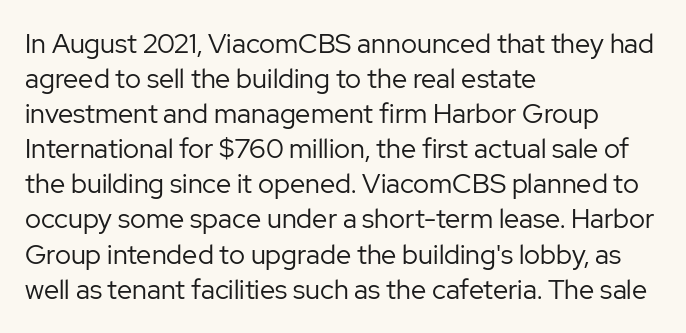
{"italic": "no", "bold": "no", "underline": "no", "align": "left", "line_spacing": "normal", "line_spacing_ratio": 1.3, "letter_spacing": "normal", "letter_spacing_em": 0.0, "glyph_px": 27}
